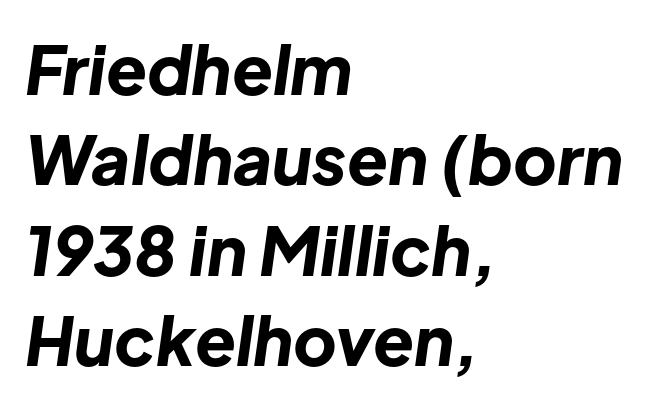
The image shows 67 px bold type, italic (leaning right); set left-aligned, normal line spacing (1.35x), normal letter spacing, not underlined; low stroke contrast and a medium x-height.
